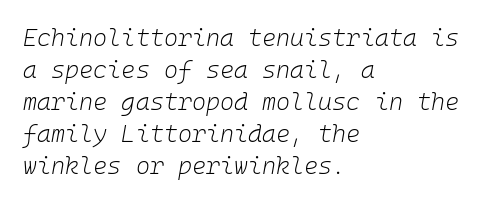
{"italic": "yes", "lean": "right", "slant_degrees": 10, "bold": "no", "underline": "no", "align": "left", "line_spacing": "normal", "line_spacing_ratio": 1.33, "letter_spacing": "normal", "letter_spacing_em": 0.0, "glyph_px": 24}
